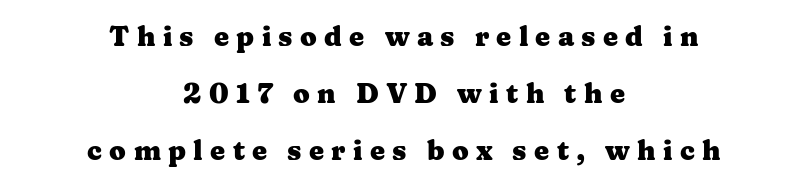
Centered paragraph, ragged on both sides. These words are printed bold, with thick strokes throughout. Type without underlining. The block of text is sparse from top to bottom, with ample space between rows. The passage shown has open, widely tracked lettering throughout. Do the letters lean? They stand straight.
